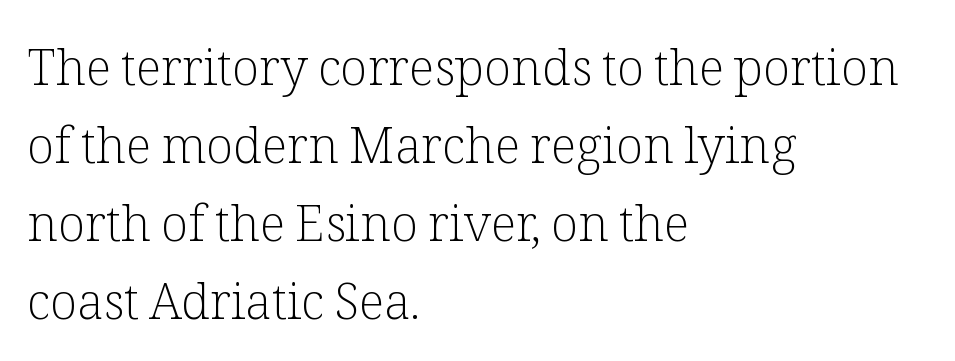
{"serif": "yes", "italic": "no", "bold": "no", "weight": "light", "width": "normal", "stroke_contrast": "low", "x_height": "medium", "monospaced": "no", "underline": "no", "align": "left", "line_spacing": "normal", "line_spacing_ratio": 1.56, "letter_spacing": "normal", "letter_spacing_em": 0.0, "glyph_px": 50}
